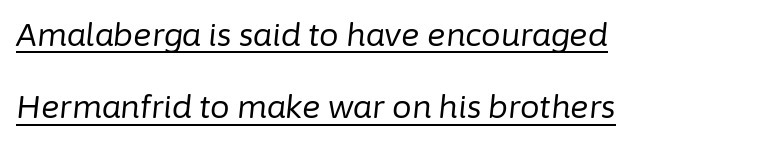
Q: Is the text bold? A: No.
Q: Is the text italic (slanted)? A: Yes, it leans right by about 6 degrees.
Q: Is the text underlined? A: Yes.
Q: How is the paragraph aligned? A: Left-aligned.
Q: Is the spacing between letters normal or unusually wide? A: Normal.
Q: Is the spacing between lines tight, normal or loose? A: Loose.
Q: Width (condensed, normal, or wide)? A: Normal.
Q: Stroke contrast? A: Low.
Q: x-height? A: Medium.
Q: Monospaced? A: No.
